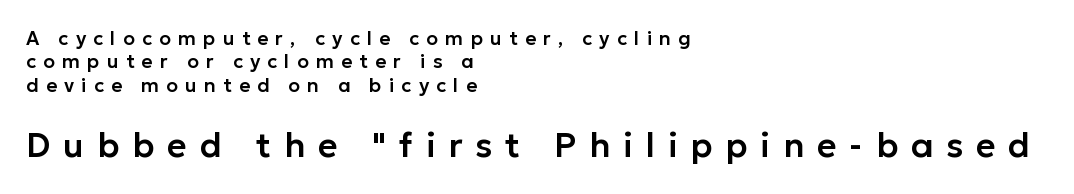
Q: Is the text italic (slanted)? A: No, it is upright.
Q: Is the typeface a serif or a sans-serif typeface? A: Sans-serif.
Q: Is the text underlined? A: No.
Q: How is the paragraph aligned? A: Left-aligned.
Q: Is the spacing between letters normal or unusually wide? A: Unusually wide.
Q: Which block of text is set in a larger size, the first (top) or the second (bottom)? A: The second (bottom) one.
Q: Width (condensed, normal, or wide)? A: Normal.
Q: Stroke contrast? A: Low.
Q: x-height? A: Medium.
Q: Monospaced? A: No.
